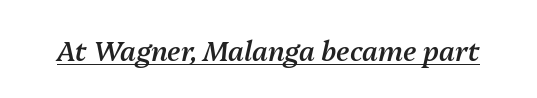
Its strokes are somewhat broadened, the hallmark of semibold type. What stands out about the letter spacing? Nothing — it is the standard amount. The rendered words wear a rule along their underside. The lettering tilts uniformly, giving the passage an italic look.
